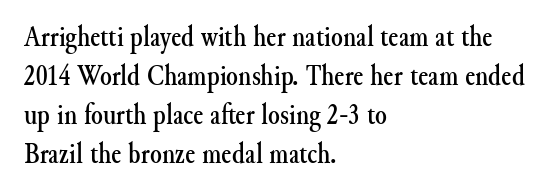
A roman cut, with each character standing at attention. Is the block centered? No — it sits flush against the left margin. The gap between lines stays unmarked. Do the characters align in a grid? No, the font is proportional. Characters follow at the spacing the type designer built in.
